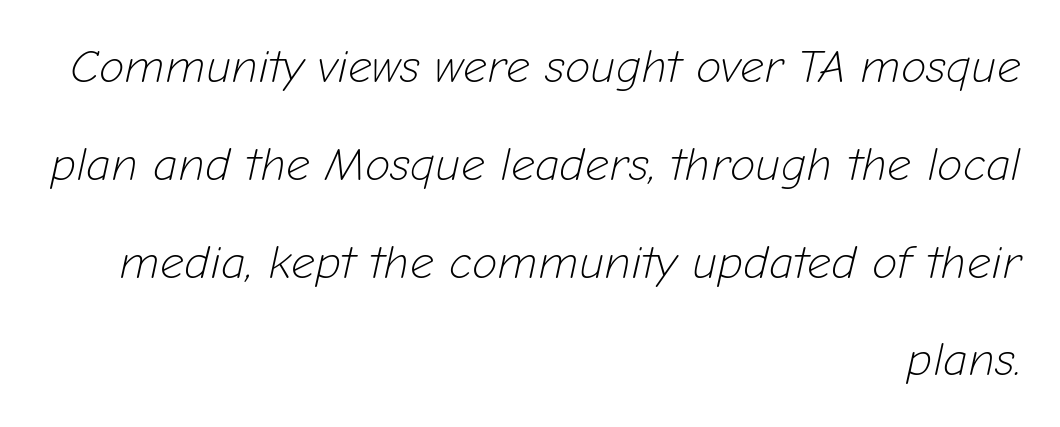
Q: Is the text bold? A: No.
Q: Is the text italic (slanted)? A: Yes, it leans right by about 12 degrees.
Q: Is the text underlined? A: No.
Q: How is the paragraph aligned? A: Right-aligned.
Q: Is the spacing between letters normal or unusually wide? A: Normal.
Q: Is the spacing between lines tight, normal or loose? A: Loose.
Q: Width (condensed, normal, or wide)? A: Normal.
Q: Stroke contrast? A: Low.
Q: x-height? A: Medium.
Q: Monospaced? A: No.
